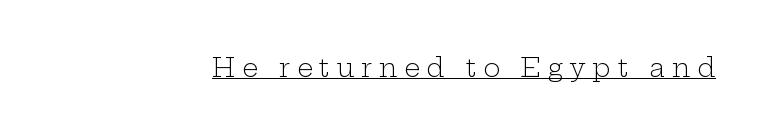
Unlike italic type, these characters show no tilt at all. No extra ink here — the face is not bold. The face used here appears with an underline applied. The face used here is rendered with a markedly widened letterfit.
